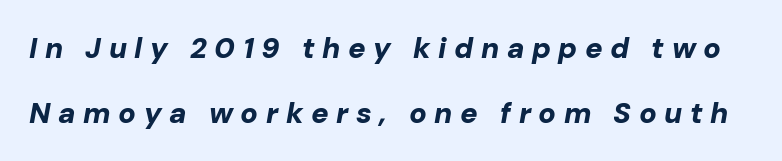
The image shows 29 px bold type, italic (leaning right); set loose line spacing (2.24x), unusually wide letter spacing (+0.26 em), not underlined; low stroke contrast and a medium x-height.
